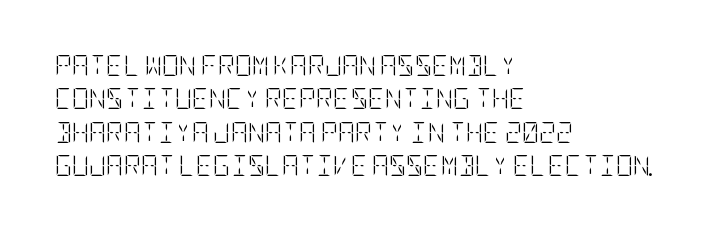
How would I describe the line gaps? Plain and ordinary. Weight: in the light-to-regular range. The type is set solid horizontally, with unmodified tracking. The lines are quadded left.
